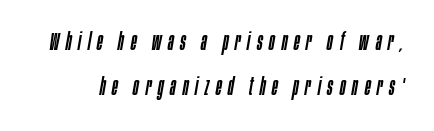
{"italic": "yes", "lean": "right", "slant_degrees": 10, "underline": "no", "line_spacing_ratio": 1.87, "letter_spacing": "wide", "letter_spacing_em": 0.28, "glyph_px": 24}
